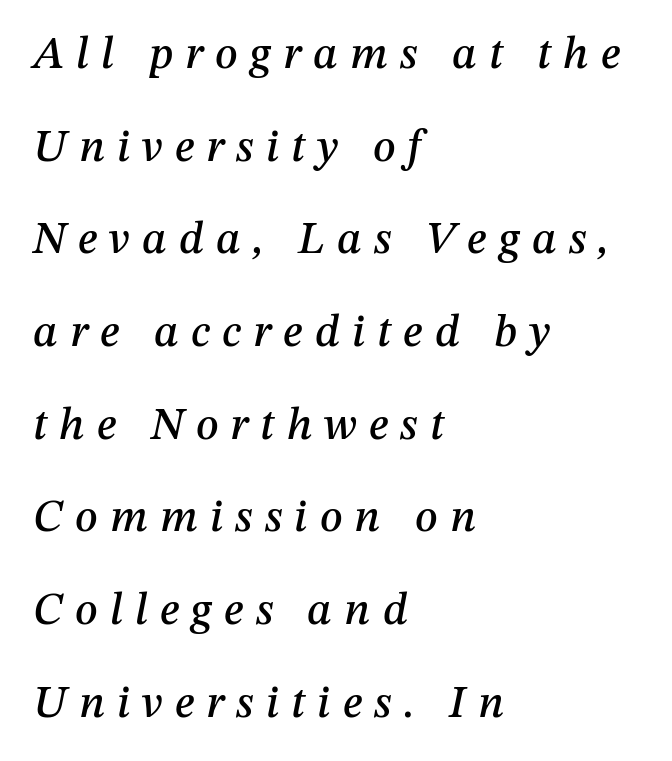
The image shows 45 px text type, italic (leaning right); set left-aligned, loose line spacing (2.06x), unusually wide letter spacing (+0.27 em), not underlined; medium stroke contrast and a medium x-height.
